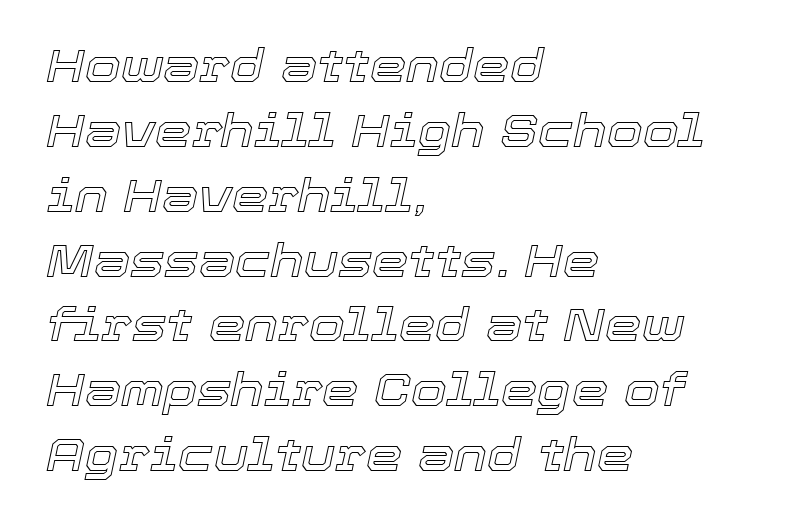
{"italic": "yes", "lean": "right", "slant_degrees": 12, "width": "normal", "x_height": "medium", "monospaced": "no", "underline": "no", "align": "left", "line_spacing": "normal", "line_spacing_ratio": 1.41, "letter_spacing": "normal", "letter_spacing_em": 0.0, "glyph_px": 46}
